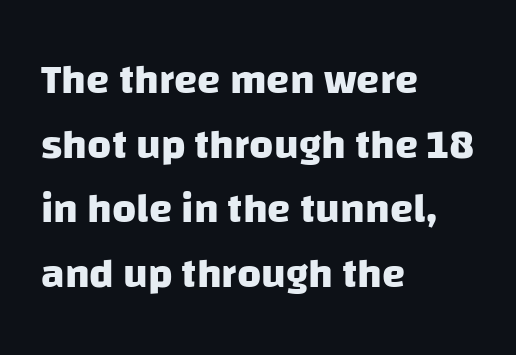
The glyphs have the mass of a bold cut. Here the glyphs are tracked normally, forming tight word shapes. Is this a sans? Yes — the strokes have no serifs. Horizontal alignment here is leftward, the default for most running prose. Any mark beneath the type? The region is blank. This sample has the flowing, uneven cadence of proportional lettering.
